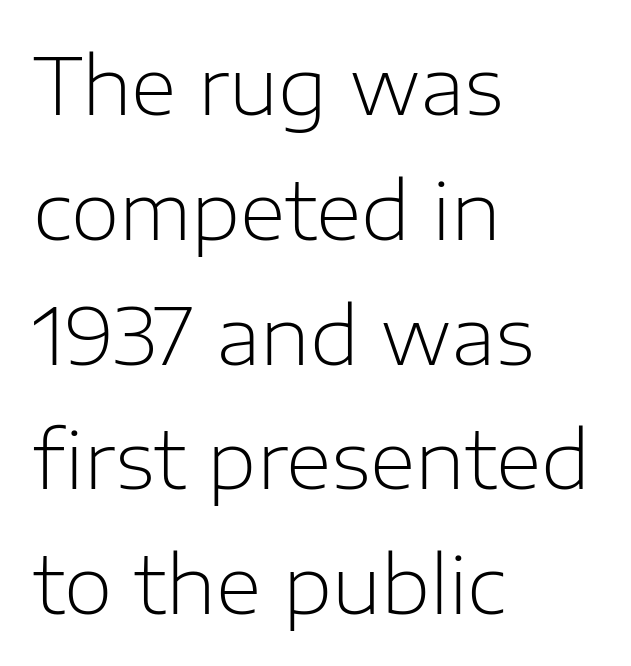
The typesetting does not lean heavy: it is not bold. The type family on display is of the sans-serif kind. These lines keep a tight, regular rhythm from letter to letter. One-word summary of the alignment: left.
